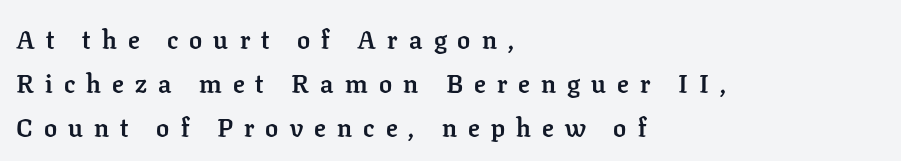
The space between consecutive lines is moderate. The words here are not underlined. Casual observation: everything's shoved over to the left. Upright lettering throughout.
